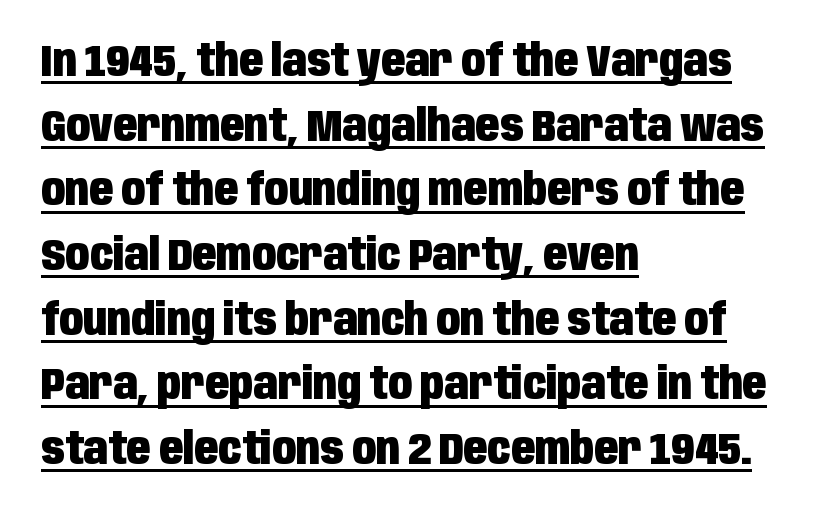
Q: Is the text bold? A: Yes.
Q: Is the text italic (slanted)? A: No, it is upright.
Q: Is the typeface a serif or a sans-serif typeface? A: Sans-serif.
Q: Is the text underlined? A: Yes.
Q: How is the paragraph aligned? A: Left-aligned.
Q: Is the spacing between letters normal or unusually wide? A: Normal.
Q: Is the spacing between lines tight, normal or loose? A: Normal.
Q: Width (condensed, normal, or wide)? A: Condensed.
Q: Stroke contrast? A: Low.
Q: x-height? A: Large.
Q: Monospaced? A: No.
